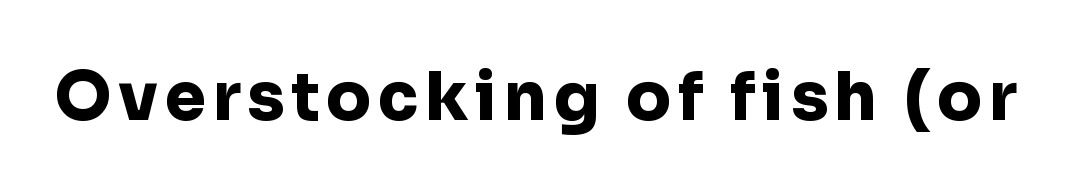
{"serif": "no", "italic": "no", "bold": "yes", "weight": "heavy", "width": "normal", "stroke_contrast": "low", "x_height": "medium", "monospaced": "no", "underline": "no", "glyph_px": 66}
